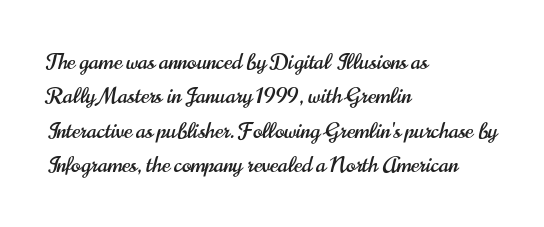
Teacher's note: observe the even left margin — that is flush-left alignment. The passage shown has conventional tracking throughout. The block of text has a typical density, with ordinary space between rows. The area under the type is left untouched.
